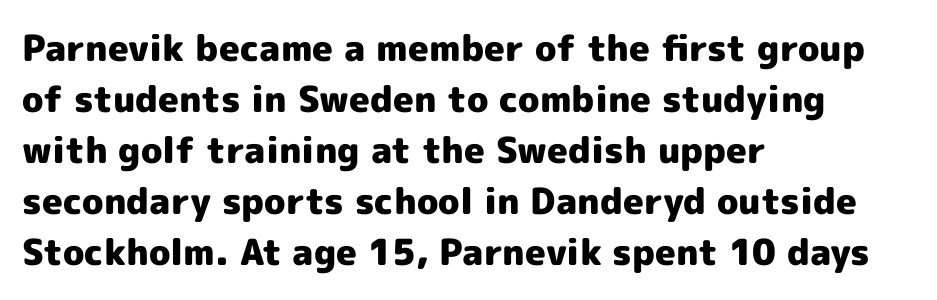
Q: Is the text bold? A: Yes.
Q: Is the text italic (slanted)? A: No, it is upright.
Q: Is the typeface a serif or a sans-serif typeface? A: Sans-serif.
Q: Is the text underlined? A: No.
Q: How is the paragraph aligned? A: Left-aligned.
Q: Is the spacing between letters normal or unusually wide? A: Normal.
Q: Is the spacing between lines tight, normal or loose? A: Normal.
Q: Width (condensed, normal, or wide)? A: Normal.
Q: x-height? A: Medium.
Q: Monospaced? A: No.
